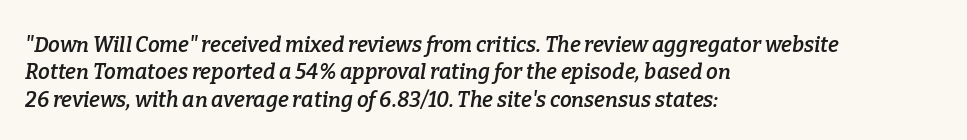
The image shows 21 px text type, italic (leaning right); set left-aligned, normal line spacing (1.3x), normal letter spacing, not underlined.
